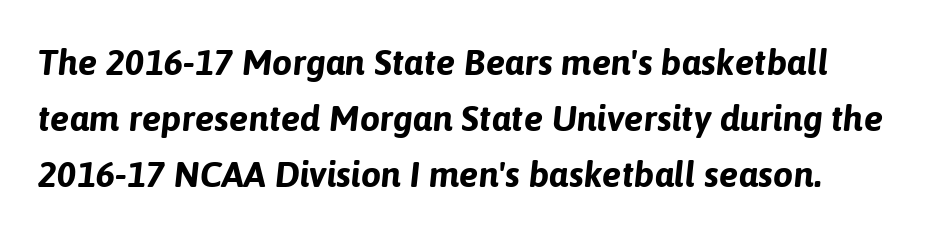
Has an underline been added? It has not. A normal amount of white space separates one row of letters from the next. Notice how thick the strokes are: this is what a full bold looks like. The letters are slanted; this is an italic face.
